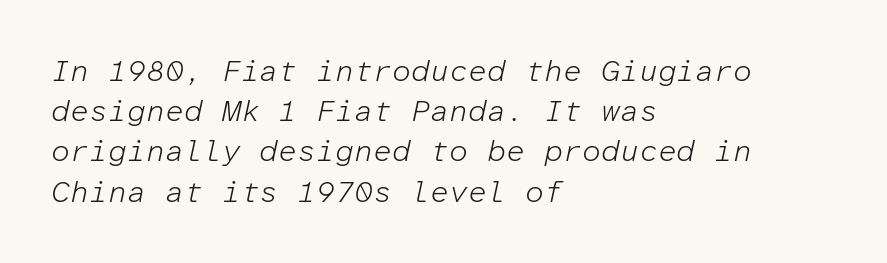
Q: Is the text bold? A: No.
Q: Is the text italic (slanted)? A: Yes, it leans right by about 12 degrees.
Q: Is the text underlined? A: No.
Q: How is the paragraph aligned? A: Left-aligned.
Q: Is the spacing between letters normal or unusually wide? A: Normal.
Q: Is the spacing between lines tight, normal or loose? A: Normal.
Q: Width (condensed, normal, or wide)? A: Normal.
Q: Stroke contrast? A: Low.
Q: x-height? A: Medium.
Q: Monospaced? A: Yes.
